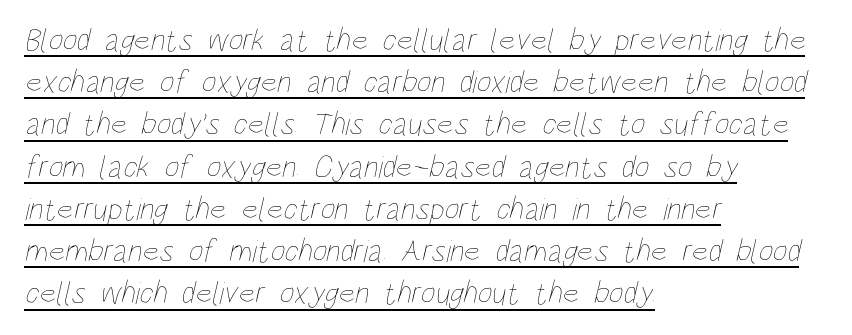
Q: Is the text bold? A: No.
Q: Is the text underlined? A: Yes.
Q: How is the paragraph aligned? A: Left-aligned.
Q: Is the spacing between letters normal or unusually wide? A: Normal.
Q: Is the spacing between lines tight, normal or loose? A: Normal.
Q: Width (condensed, normal, or wide)? A: Condensed.
Q: Stroke contrast? A: Low.
Q: x-height? A: Large.
Q: Monospaced? A: No.
